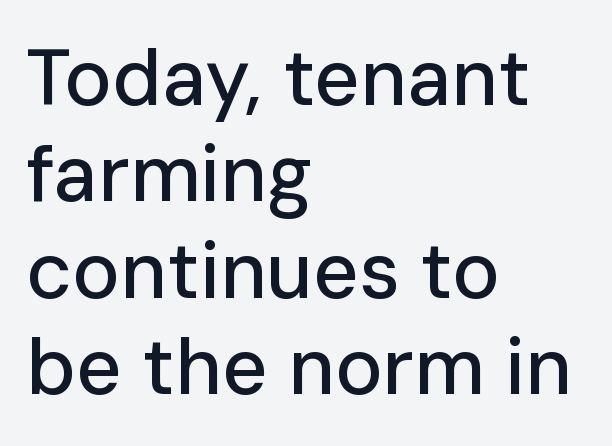
The image shows 79 px sans-serif type, upright; set left-aligned, line spacing 1.22x, normal letter spacing, not underlined; low stroke contrast and a medium x-height.
